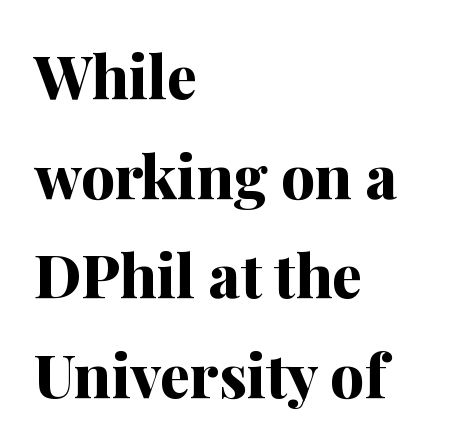
Q: Is the text bold? A: Yes.
Q: Is the text italic (slanted)? A: No, it is upright.
Q: Is the typeface a serif or a sans-serif typeface? A: Serif.
Q: Is the text underlined? A: No.
Q: How is the paragraph aligned? A: Left-aligned.
Q: Is the spacing between letters normal or unusually wide? A: Normal.
Q: Is the spacing between lines tight, normal or loose? A: Normal.
Q: Width (condensed, normal, or wide)? A: Normal.
Q: Stroke contrast? A: Medium.
Q: x-height? A: Medium.
Q: Monospaced? A: No.
